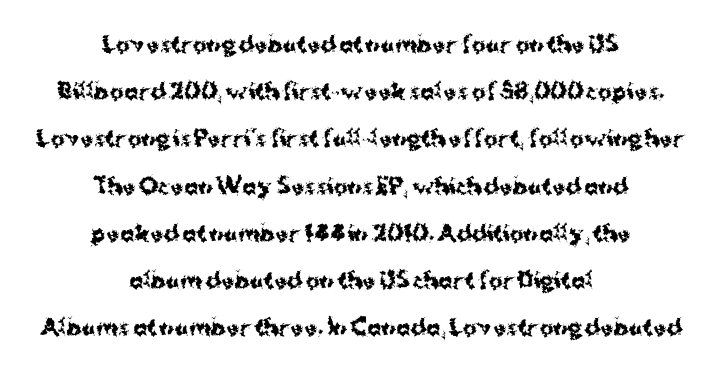
The image shows 21 px bold type, upright; set centered, loose line spacing (2.25x), normal letter spacing, not underlined.
